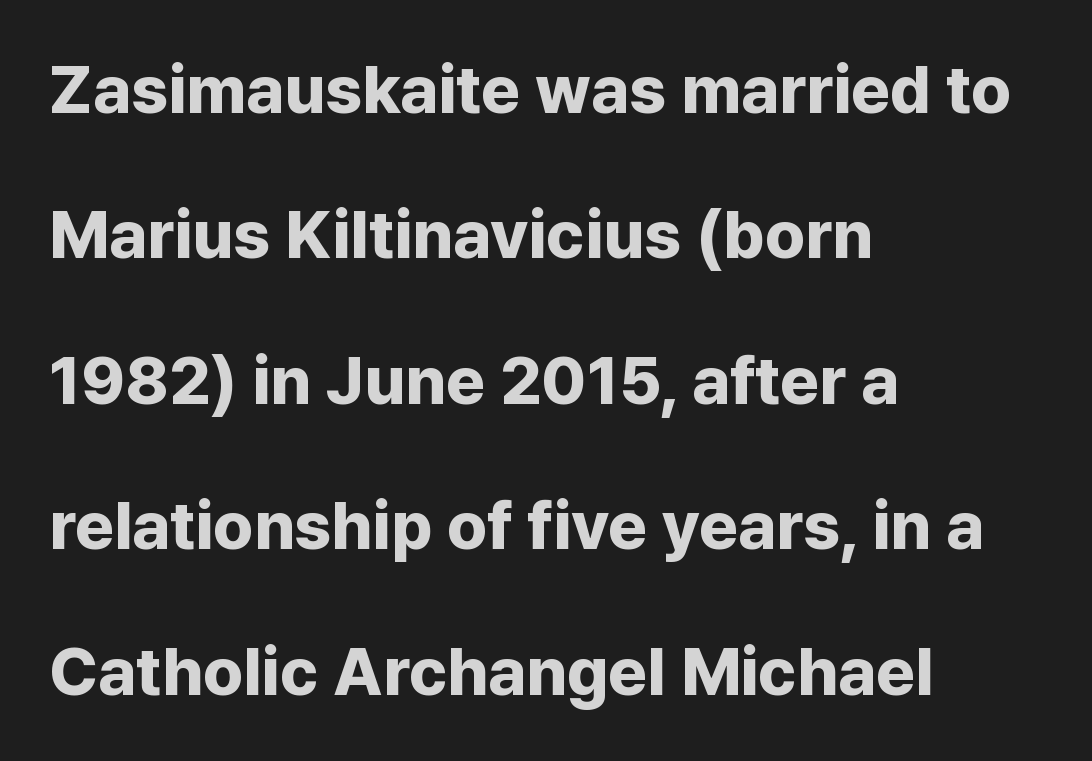
Q: Is the text bold? A: Yes.
Q: Is the text italic (slanted)? A: No, it is upright.
Q: Is the typeface a serif or a sans-serif typeface? A: Sans-serif.
Q: Is the text underlined? A: No.
Q: How is the paragraph aligned? A: Left-aligned.
Q: Is the spacing between letters normal or unusually wide? A: Normal.
Q: Is the spacing between lines tight, normal or loose? A: Loose.
Q: Width (condensed, normal, or wide)? A: Normal.
Q: Stroke contrast? A: Low.
Q: x-height? A: Medium.
Q: Monospaced? A: No.
